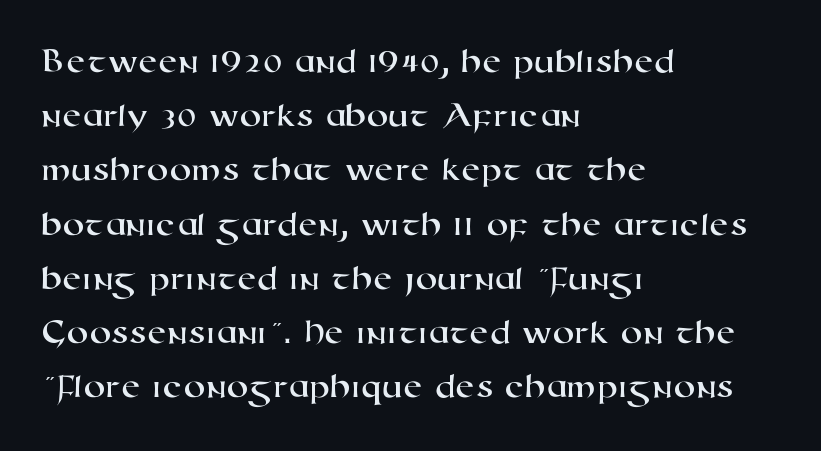
Q: Is the typeface a serif or a sans-serif typeface? A: Sans-serif.
Q: Is the text underlined? A: No.
Q: How is the paragraph aligned? A: Left-aligned.
Q: Is the spacing between letters normal or unusually wide? A: Normal.
Q: Is the spacing between lines tight, normal or loose? A: Normal.
Q: Width (condensed, normal, or wide)? A: Wide.
Q: Stroke contrast? A: High.
Q: x-height? A: Medium.
Q: Monospaced? A: No.
